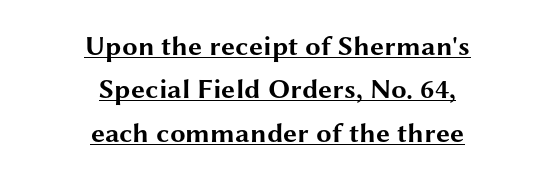
Q: Is the text bold? A: Yes.
Q: Is the text italic (slanted)? A: No, it is upright.
Q: Is the typeface a serif or a sans-serif typeface? A: Sans-serif.
Q: Is the text underlined? A: Yes.
Q: How is the paragraph aligned? A: Centered.
Q: Is the spacing between letters normal or unusually wide? A: Normal.
Q: Is the spacing between lines tight, normal or loose? A: Normal.
Q: Width (condensed, normal, or wide)? A: Wide.
Q: Stroke contrast? A: Medium.
Q: x-height? A: Medium.
Q: Monospaced? A: No.
